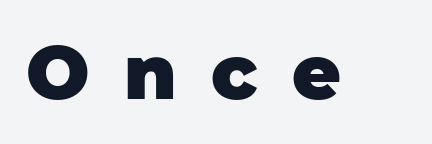
Proportional: the letters do not fall into vertical columns. Font category for this specimen: sans-serif. The characters look thick and weighty, a clear bold. No word sits above an underline.
